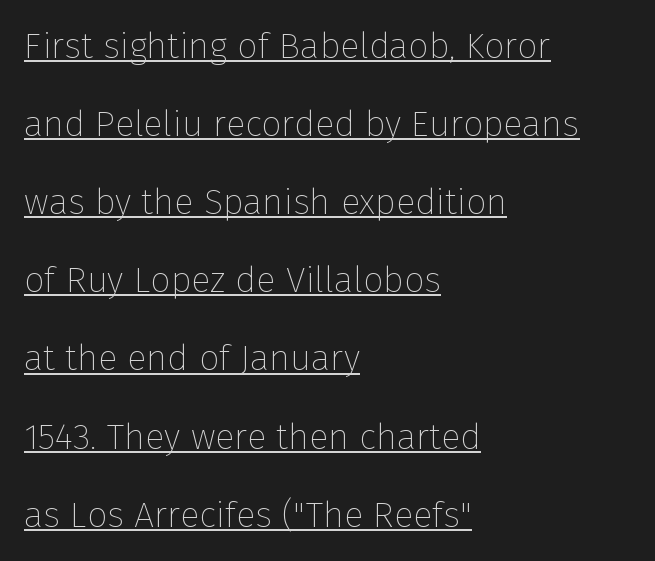
Q: Is the text bold? A: No.
Q: Is the text italic (slanted)? A: No, it is upright.
Q: Is the typeface a serif or a sans-serif typeface? A: Sans-serif.
Q: Is the text underlined? A: Yes.
Q: How is the paragraph aligned? A: Left-aligned.
Q: Is the spacing between letters normal or unusually wide? A: Normal.
Q: Is the spacing between lines tight, normal or loose? A: Loose.
Q: Width (condensed, normal, or wide)? A: Normal.
Q: Stroke contrast? A: Low.
Q: x-height? A: Medium.
Q: Monospaced? A: No.
